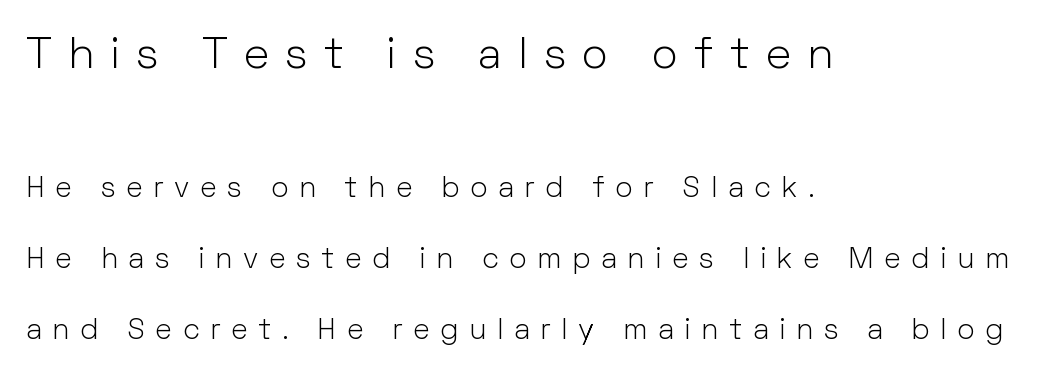
The image shows 44 px light sans-serif type, upright; set left-aligned, loose line spacing (2.45x), unusually wide letter spacing (+0.37 em), not underlined; the first (top) block is 1.52x larger; low stroke contrast and a medium x-height.
